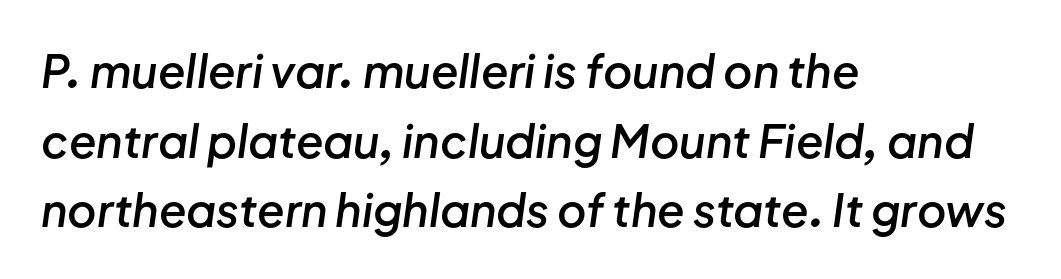
Q: Is the text bold? A: Semi-bold.
Q: Is the text italic (slanted)? A: Yes, it leans right by about 8 degrees.
Q: Is the text underlined? A: No.
Q: How is the paragraph aligned? A: Left-aligned.
Q: Is the spacing between letters normal or unusually wide? A: Normal.
Q: Is the spacing between lines tight, normal or loose? A: Normal.
Q: Width (condensed, normal, or wide)? A: Normal.
Q: Stroke contrast? A: Low.
Q: x-height? A: Medium.
Q: Monospaced? A: No.
